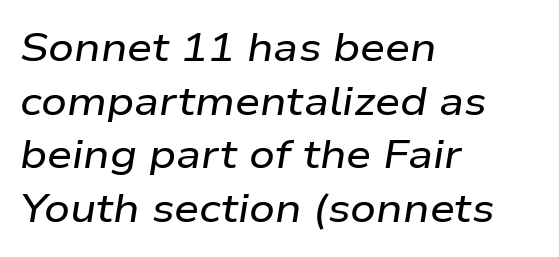
Q: Is the text italic (slanted)? A: Yes, it leans right by about 9 degrees.
Q: Is the text underlined? A: No.
Q: How is the paragraph aligned? A: Left-aligned.
Q: Is the spacing between letters normal or unusually wide? A: Normal.
Q: Is the spacing between lines tight, normal or loose? A: Normal.
Q: Width (condensed, normal, or wide)? A: Wide.
Q: Stroke contrast? A: Low.
Q: x-height? A: Medium.
Q: Monospaced? A: No.
